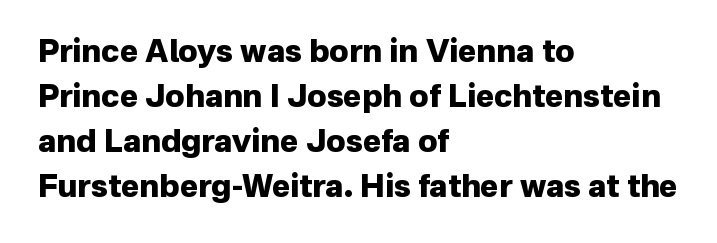
The image shows 31 px heavy sans-serif type, upright; set left-aligned, normal line spacing (1.45x), normal letter spacing, not underlined; low stroke contrast and a medium x-height.
